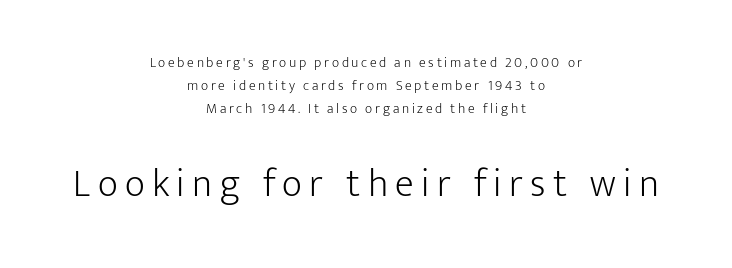
{"serif": "no", "italic": "no", "bold": "no", "weight": "light", "width": "normal", "stroke_contrast": "low", "x_height": "medium", "monospaced": "no", "underline": "no", "align": "center", "line_spacing": "normal", "line_spacing_ratio": 1.63, "larger_block": "second", "size_ratio": 2.79, "glyph_px": 39}
